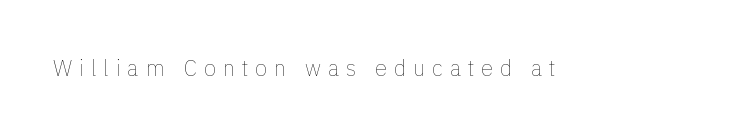
The image shows 22 px text type, upright; set unusually wide letter spacing (+0.31 em), not underlined.
